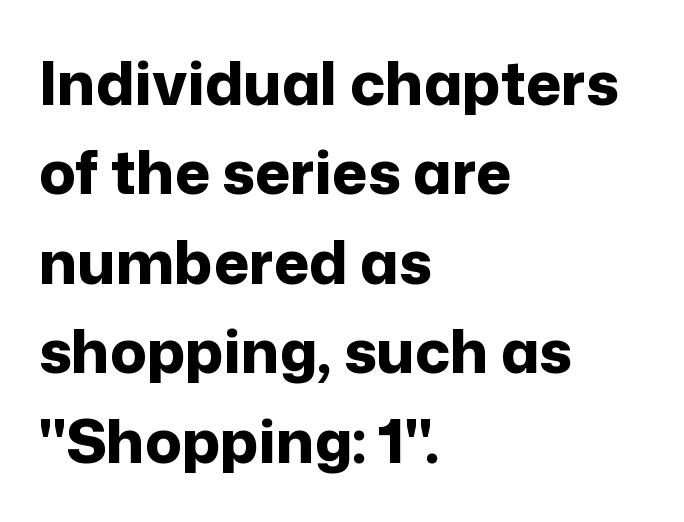
{"serif": "no", "italic": "no", "bold": "yes", "weight": "bold", "width": "normal", "stroke_contrast": "low", "x_height": "medium", "monospaced": "no", "underline": "no", "align": "left", "line_spacing": "normal", "line_spacing_ratio": 1.49, "letter_spacing": "normal", "letter_spacing_em": 0.0, "glyph_px": 60}
